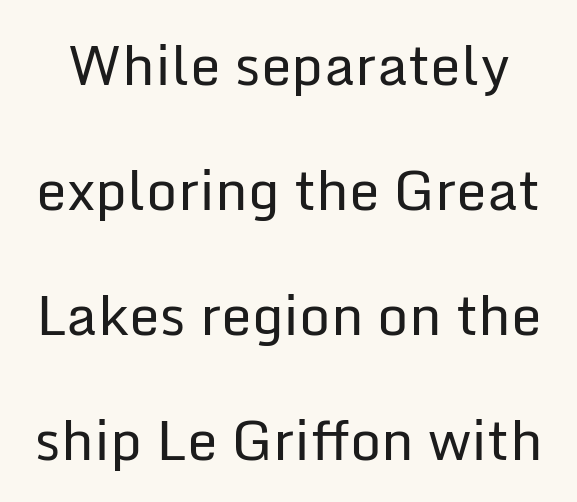
{"serif": "no", "italic": "no", "bold": "no", "weight": "regular", "width": "normal", "stroke_contrast": "low", "x_height": "medium", "monospaced": "no", "underline": "no", "line_spacing": "loose", "line_spacing_ratio": 2.27, "letter_spacing": "normal", "letter_spacing_em": 0.0, "glyph_px": 55}
